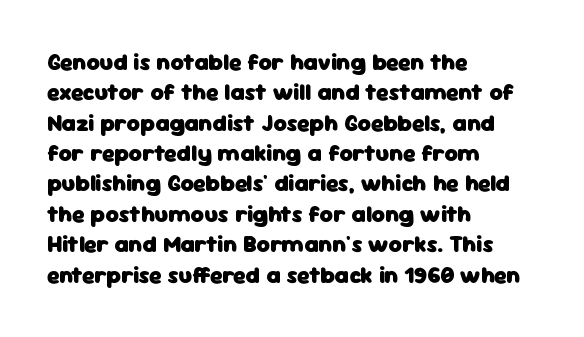
Each word holds together tightly as a unit, with standard inter-letter gaps. Typeset ragged right — the left edge is the straight one. Has an underline been added? It has not. The passage shown stacks its lines at a standard gap. A typesetter would mark this as roman, not italic. The passage shown is emphatically bold.
